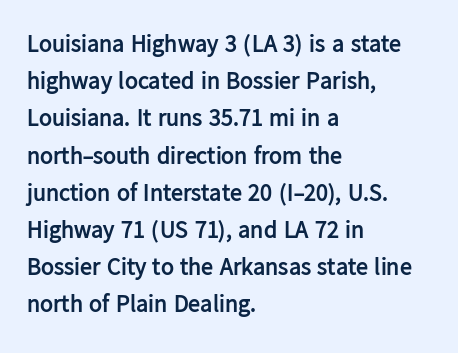
The image shows 24 px bold type, upright; set left-aligned, normal line spacing (1.55x), normal letter spacing, not underlined.
